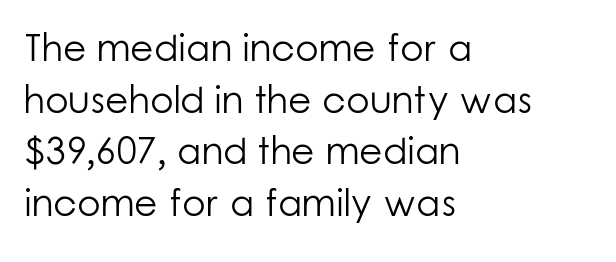
Q: Is the text bold? A: No.
Q: Is the text italic (slanted)? A: No, it is upright.
Q: Is the typeface a serif or a sans-serif typeface? A: Sans-serif.
Q: Is the text underlined? A: No.
Q: How is the paragraph aligned? A: Left-aligned.
Q: Is the spacing between letters normal or unusually wide? A: Normal.
Q: Is the spacing between lines tight, normal or loose? A: Normal.
Q: Width (condensed, normal, or wide)? A: Normal.
Q: Stroke contrast? A: Low.
Q: x-height? A: Medium.
Q: Monospaced? A: No.
